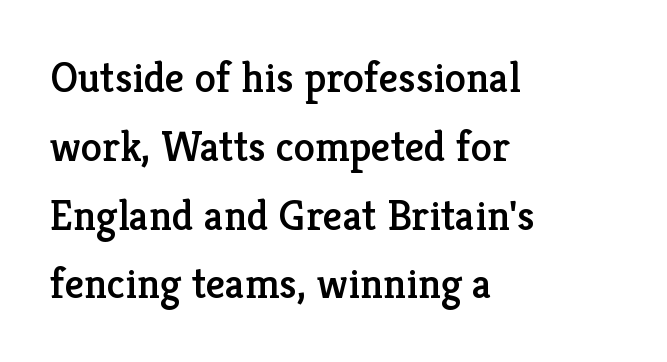
The image shows 43 px serif type, upright; set left-aligned, normal line spacing (1.6x), normal letter spacing, not underlined; low stroke contrast and a medium x-height.
